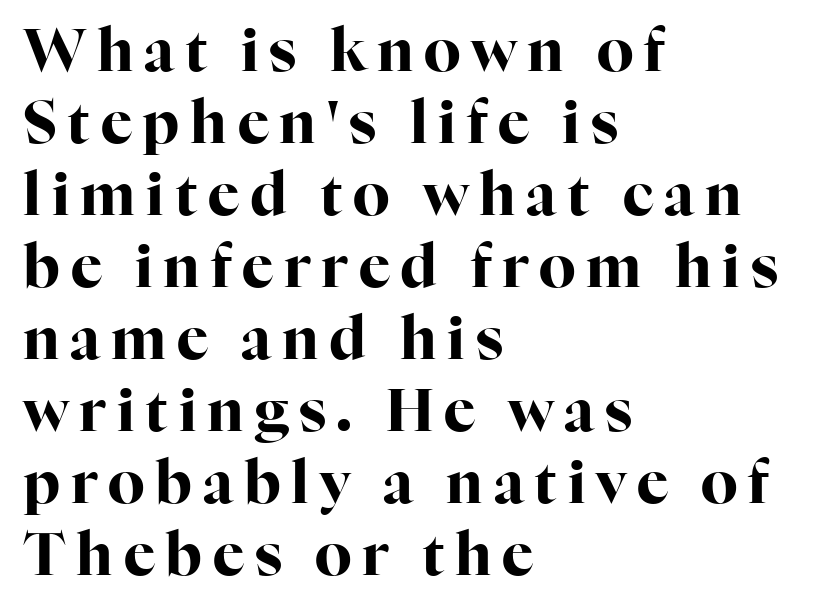
The foot of each line stays bare and open. The setting favours the left margin, as ordinary paragraphs usually do. These lines carry a lot of weight — the face is fully bold. Is this a fixed-width face? No — the glyphs have proportional, varying widths. Look at the bottom of the vertical strokes: they flare into serifs here.
